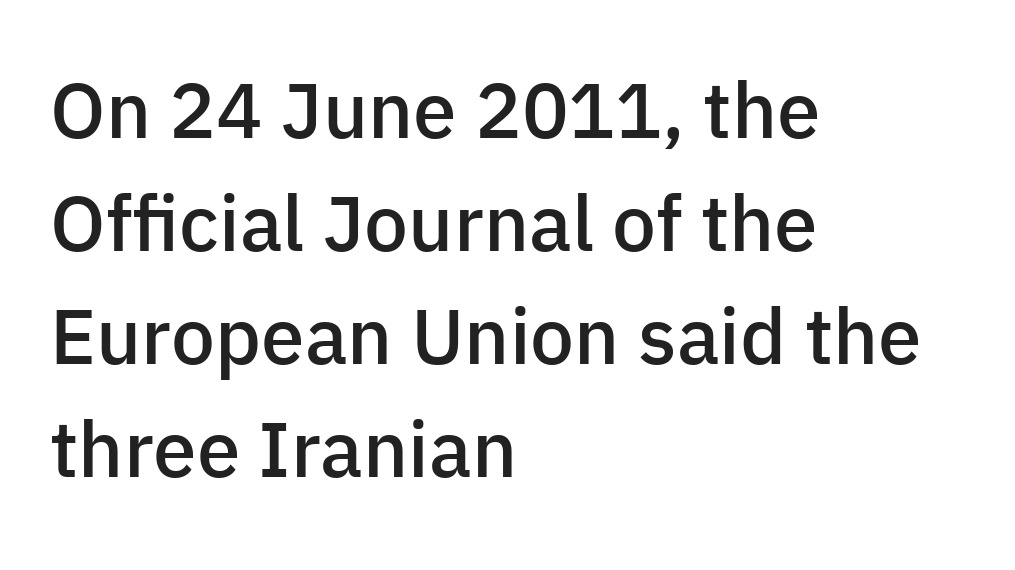
Q: Is the text bold? A: Semi-bold.
Q: Is the text italic (slanted)? A: No, it is upright.
Q: Is the typeface a serif or a sans-serif typeface? A: Sans-serif.
Q: Is the text underlined? A: No.
Q: How is the paragraph aligned? A: Left-aligned.
Q: Is the spacing between letters normal or unusually wide? A: Normal.
Q: Is the spacing between lines tight, normal or loose? A: Normal.
Q: Width (condensed, normal, or wide)? A: Normal.
Q: Stroke contrast? A: Low.
Q: x-height? A: Medium.
Q: Monospaced? A: No.
